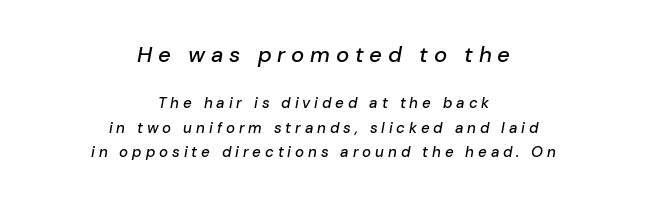
Q: Is the text italic (slanted)? A: Yes, it leans right by about 10 degrees.
Q: Is the text underlined? A: No.
Q: How is the paragraph aligned? A: Centered.
Q: Is the spacing between letters normal or unusually wide? A: Unusually wide.
Q: Is the spacing between lines tight, normal or loose? A: Normal.
Q: Which block of text is set in a larger size, the first (top) or the second (bottom)? A: The first (top) one.
